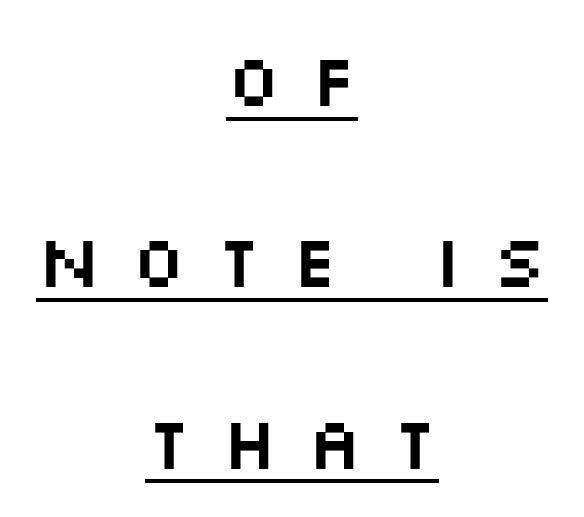
The image shows 74 px wide sans-serif type, upright; set centered, loose line spacing (2.45x), unusually wide letter spacing (+0.4 em), underlined; medium stroke contrast and a large x-height.
